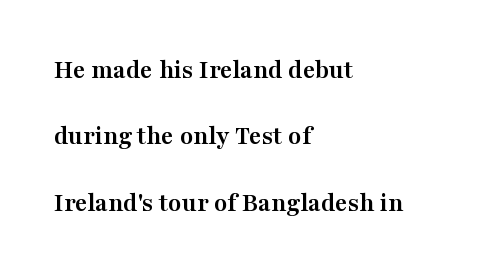
The image shows 27 px bold type, upright; set left-aligned, loose line spacing (2.46x), normal letter spacing, not underlined.
